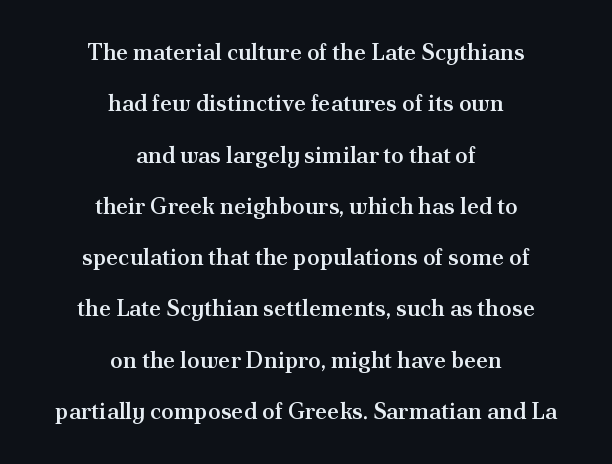
Look at the stroke-to-counter ratio: somewhat heavy, a semibold. Interline gaps are noticeably wide in this sample. Glance below the letters and you will spot only blank space. A student would call this center alignment; a typographer would say set centered. Default kerning and tracking; the words read as compact shapes.
